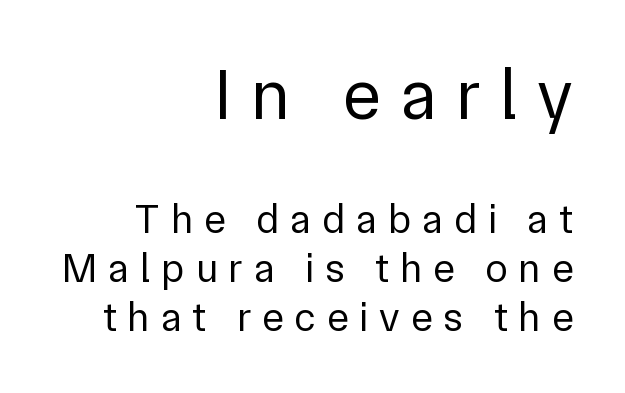
Q: Is the text bold? A: No.
Q: Is the text italic (slanted)? A: No, it is upright.
Q: Is the typeface a serif or a sans-serif typeface? A: Sans-serif.
Q: Is the text underlined? A: No.
Q: How is the paragraph aligned? A: Right-aligned.
Q: Is the spacing between letters normal or unusually wide? A: Unusually wide.
Q: Which block of text is set in a larger size, the first (top) or the second (bottom)? A: The first (top) one.
Q: Width (condensed, normal, or wide)? A: Normal.
Q: Stroke contrast? A: Low.
Q: x-height? A: Medium.
Q: Monospaced? A: No.
